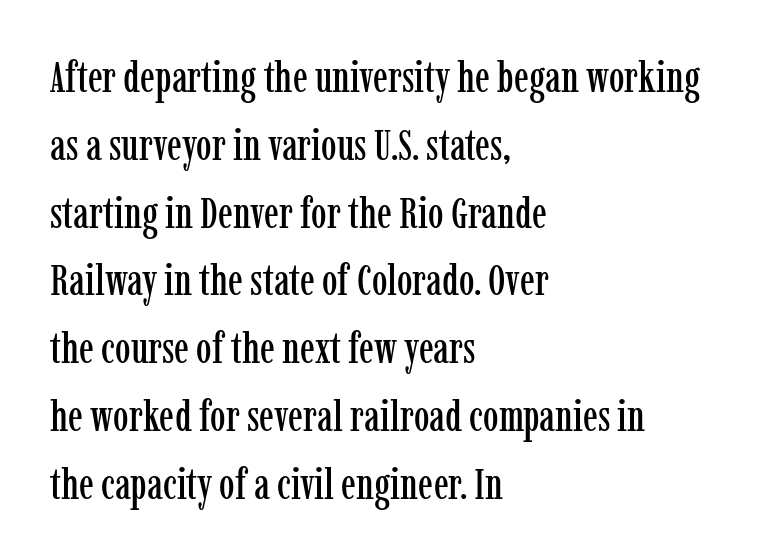
{"serif": "yes", "italic": "no", "width": "condensed", "stroke_contrast": "low", "x_height": "medium", "monospaced": "no", "underline": "no", "align": "left", "line_spacing": "normal", "line_spacing_ratio": 1.54, "letter_spacing": "normal", "letter_spacing_em": 0.0, "glyph_px": 44}
